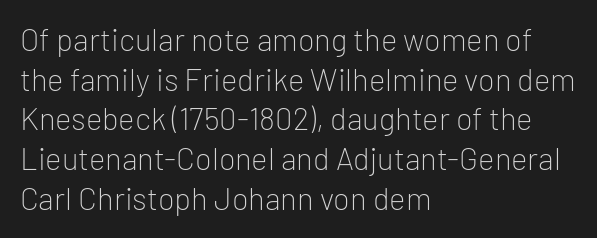
The image shows 31 px light sans-serif type, upright; set left-aligned, normal line spacing (1.28x), normal letter spacing, not underlined; low stroke contrast and a medium x-height.
